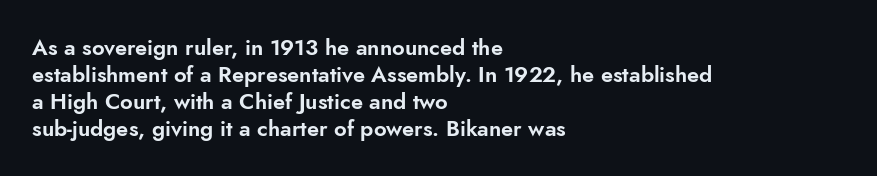
Is the block centered? No — it sits flush against the left margin. Beneath every word, the page is bare. What stands out about the letter spacing? Nothing — it is the standard amount. The lettering stays uniformly vertical, giving the passage a roman look.
